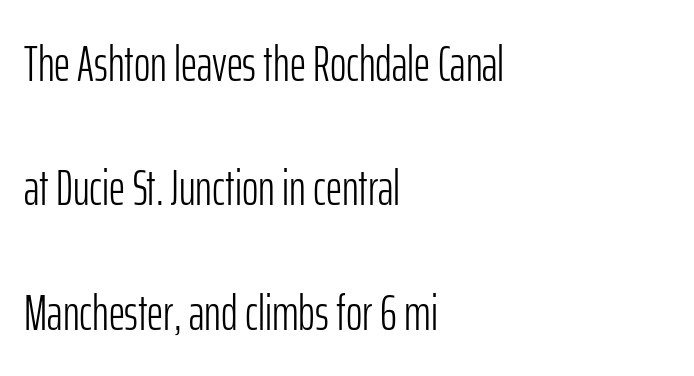
Stems here are at most as thick as an everyday book face. These lines are rendered in a variable-pitch font. Leading: increased. How are the letters spaced? Ordinarily, with no added tracking.
